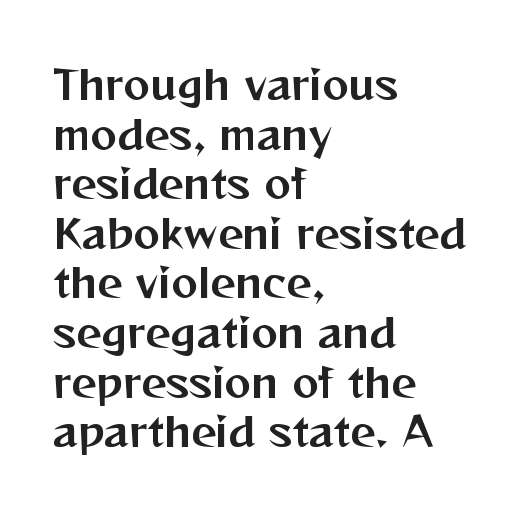
The setting favours the left margin, as ordinary paragraphs usually do. Do the letters lean? They stand straight. Spacing verdict: proportional, widths tailored to each character. Are there feet on the stems? There aren't — it's a sans. These lines keep a tight, regular rhythm from letter to letter.
